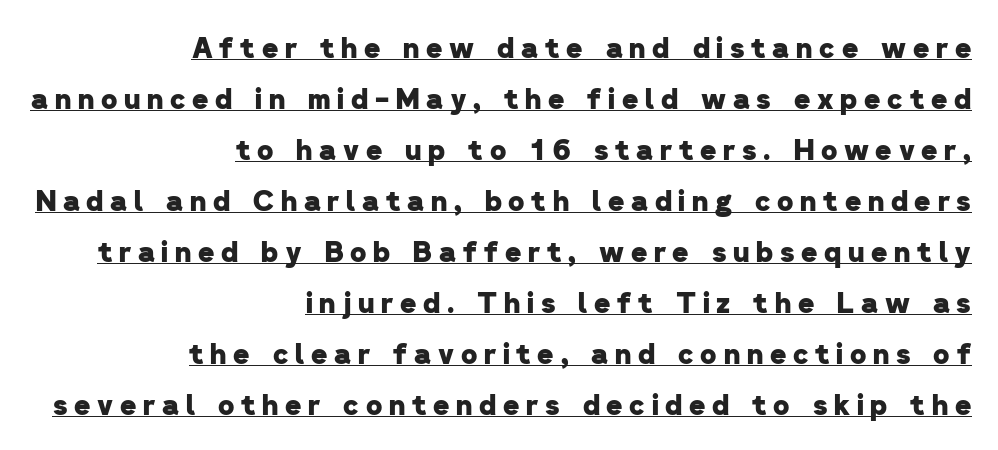
Proportional: the letters do not fall into vertical columns. Each line of the rendering has a horizontal stroke beneath the glyphs. Nothing sits at the stroke ends, so this counts as sans-serif. Spacing between characters has been opened up far beyond the box default. Which margin do the lines hug? The right one — the left edge is uneven. What weight is shown? A full bold with thick strokes.
